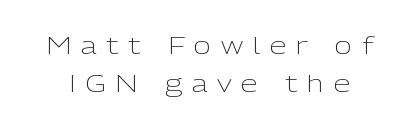
Ordinary non-slanted type is in use. The font sits on the lighter half of the weight spectrum, regular included. The space between consecutive lines is moderate. Honestly, there is no underline to notice here at all. Is the letter spacing exaggerated? Yes — the characters are pushed far apart.
